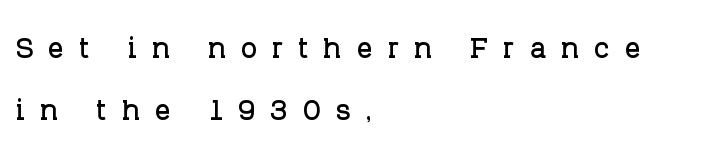
{"serif": "yes", "italic": "no", "width": "normal", "stroke_contrast": "low", "x_height": "large", "monospaced": "no", "underline": "no", "align": "left", "line_spacing": "normal", "line_spacing_ratio": 1.64, "letter_spacing": "wide", "letter_spacing_em": 0.4, "glyph_px": 38}
